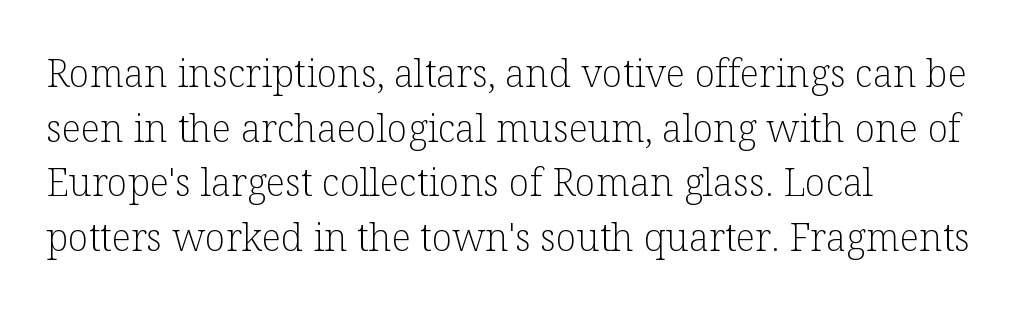
The image shows 38 px light serif type, upright; set left-aligned, normal line spacing (1.44x), normal letter spacing, not underlined; low stroke contrast and a medium x-height.
